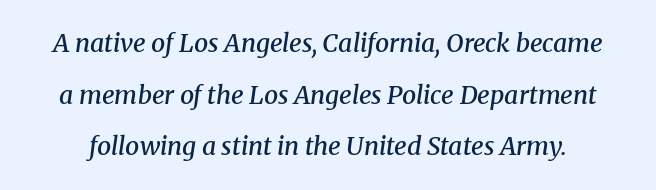
Q: Is the text bold? A: Semi-bold.
Q: Is the text italic (slanted)? A: Yes, it leans right by about 8 degrees.
Q: Is the text underlined? A: No.
Q: Is the spacing between letters normal or unusually wide? A: Normal.
Q: Is the spacing between lines tight, normal or loose? A: Loose.
